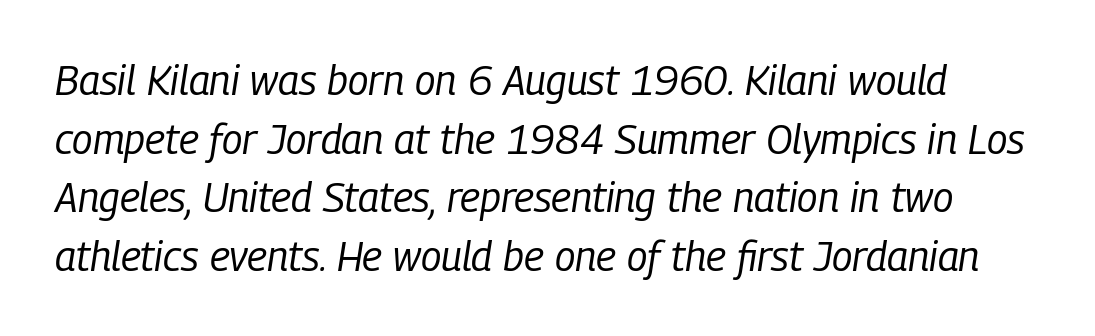
{"italic": "yes", "lean": "right", "slant_degrees": 9, "bold": "no", "weight": "regular", "width": "condensed", "stroke_contrast": "low", "x_height": "medium", "monospaced": "no", "underline": "no", "line_spacing": "normal", "line_spacing_ratio": 1.43, "letter_spacing": "normal", "letter_spacing_em": 0.0, "glyph_px": 41}
